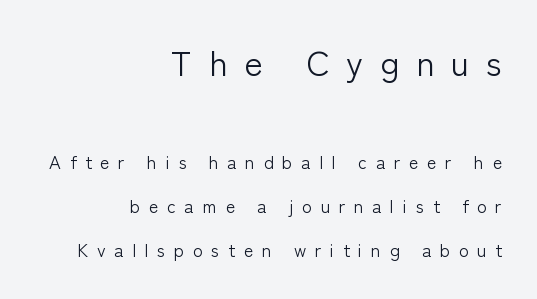
The image shows 35 px light sans-serif type, upright; set right-aligned, loose line spacing (2.44x), unusually wide letter spacing (+0.48 em), not underlined; the first (top) block is 1.94x larger; low stroke contrast and a medium x-height.
